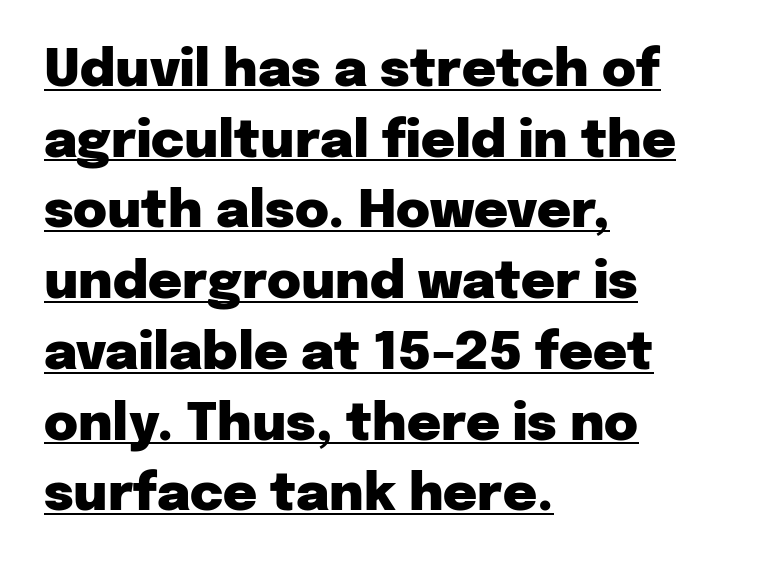
Q: Is the text bold? A: Yes.
Q: Is the text italic (slanted)? A: No, it is upright.
Q: Is the typeface a serif or a sans-serif typeface? A: Sans-serif.
Q: Is the text underlined? A: Yes.
Q: How is the paragraph aligned? A: Left-aligned.
Q: Is the spacing between letters normal or unusually wide? A: Normal.
Q: Is the spacing between lines tight, normal or loose? A: Normal.
Q: Width (condensed, normal, or wide)? A: Normal.
Q: Stroke contrast? A: Low.
Q: x-height? A: Medium.
Q: Monospaced? A: No.
